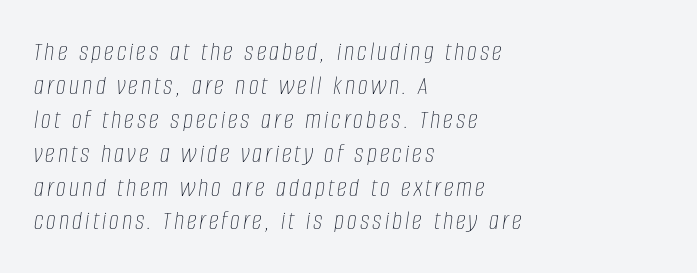
Q: Is the text bold? A: No.
Q: Is the text italic (slanted)? A: Yes, it leans right by about 8 degrees.
Q: Is the text underlined? A: No.
Q: How is the paragraph aligned? A: Left-aligned.
Q: Width (condensed, normal, or wide)? A: Condensed.
Q: Stroke contrast? A: Low.
Q: x-height? A: Large.
Q: Monospaced? A: No.
